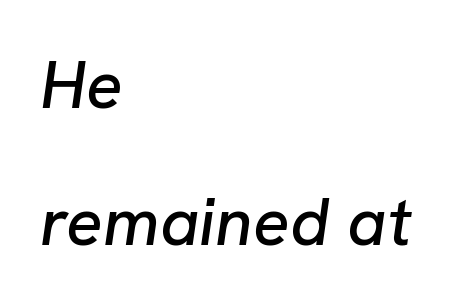
Q: Is the text italic (slanted)? A: Yes, it leans right by about 8 degrees.
Q: Is the text underlined? A: No.
Q: How is the paragraph aligned? A: Left-aligned.
Q: Is the spacing between letters normal or unusually wide? A: Normal.
Q: Is the spacing between lines tight, normal or loose? A: Loose.
Q: Width (condensed, normal, or wide)? A: Normal.
Q: Stroke contrast? A: Low.
Q: x-height? A: Medium.
Q: Monospaced? A: No.
